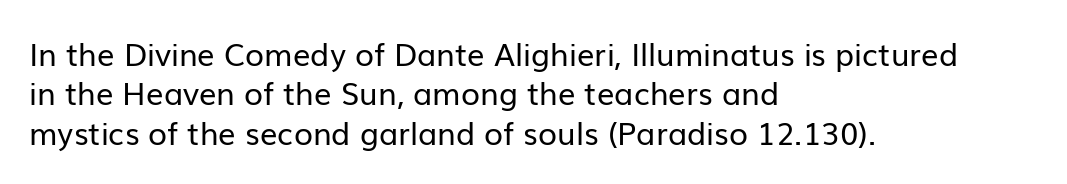
Q: Is the text bold? A: No.
Q: Is the text italic (slanted)? A: No, it is upright.
Q: Is the typeface a serif or a sans-serif typeface? A: Sans-serif.
Q: Is the text underlined? A: No.
Q: How is the paragraph aligned? A: Left-aligned.
Q: Is the spacing between letters normal or unusually wide? A: Normal.
Q: Is the spacing between lines tight, normal or loose? A: Normal.
Q: Width (condensed, normal, or wide)? A: Normal.
Q: Stroke contrast? A: Low.
Q: x-height? A: Medium.
Q: Monospaced? A: No.
